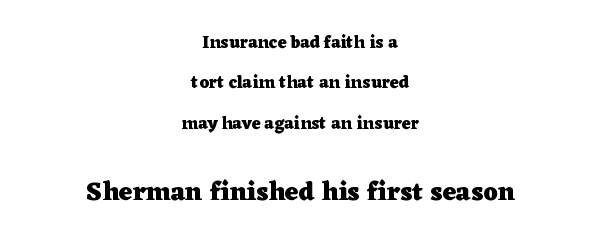
Summary of weight: heavy, a full bold. The horizontal fit of the characters is conventional and even. Nope, not italic — everything's standing straight. Casual observation: everything's sitting right in the middle. Clear beneath every line of the passage. The vertical gap from one line to the next is large.
